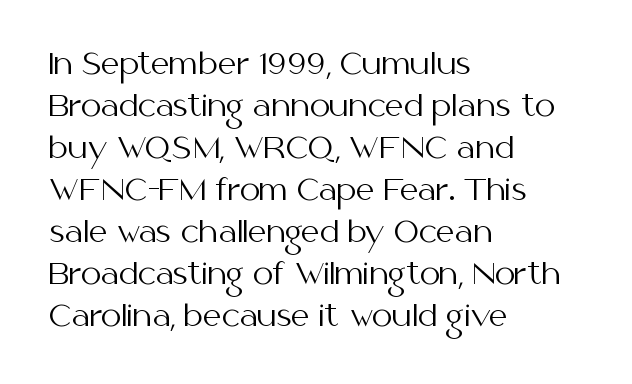
Q: Is the text bold? A: No.
Q: Is the text italic (slanted)? A: No, it is upright.
Q: Is the typeface a serif or a sans-serif typeface? A: Sans-serif.
Q: Is the text underlined? A: No.
Q: How is the paragraph aligned? A: Left-aligned.
Q: Is the spacing between letters normal or unusually wide? A: Normal.
Q: Is the spacing between lines tight, normal or loose? A: Normal.
Q: Width (condensed, normal, or wide)? A: Normal.
Q: Stroke contrast? A: Medium.
Q: x-height? A: Medium.
Q: Monospaced? A: No.
